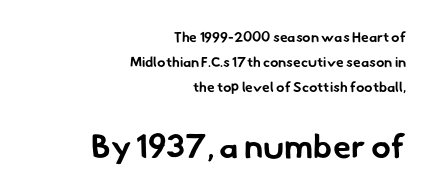
The horizontal fit of the characters is conventional and even. Typographic density is high because the face is bold. One-word summary of the alignment: right. Quick note: underline off. Character size in the trailing block exceeds that of the leading block. The passage shown is typed in a proportional face where columns would drift.
